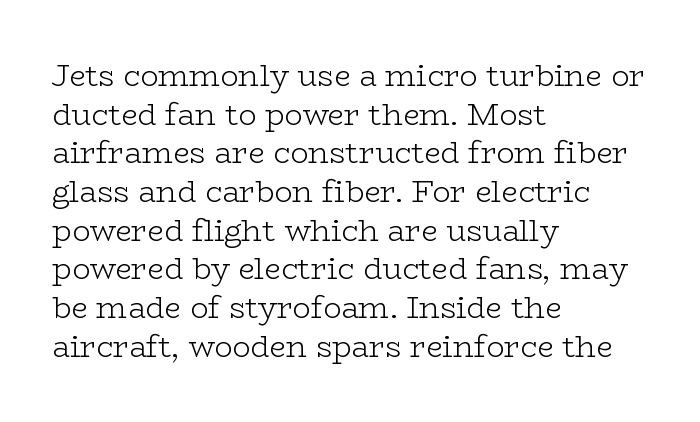
The image shows 30 px light, wide serif type, upright; set left-aligned, normal line spacing (1.29x), normal letter spacing, not underlined; low stroke contrast and a medium x-height.
